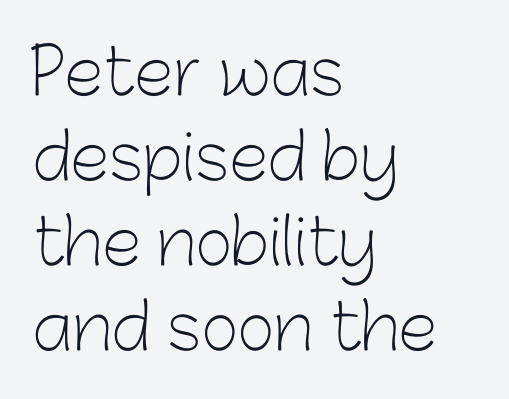
Q: Is the text bold? A: No.
Q: Is the text italic (slanted)? A: No, it is upright.
Q: Is the typeface a serif or a sans-serif typeface? A: Sans-serif.
Q: Is the text underlined? A: No.
Q: How is the paragraph aligned? A: Left-aligned.
Q: Is the spacing between letters normal or unusually wide? A: Normal.
Q: Is the spacing between lines tight, normal or loose? A: Normal.
Q: Width (condensed, normal, or wide)? A: Normal.
Q: Stroke contrast? A: Low.
Q: x-height? A: Medium.
Q: Monospaced? A: No.
